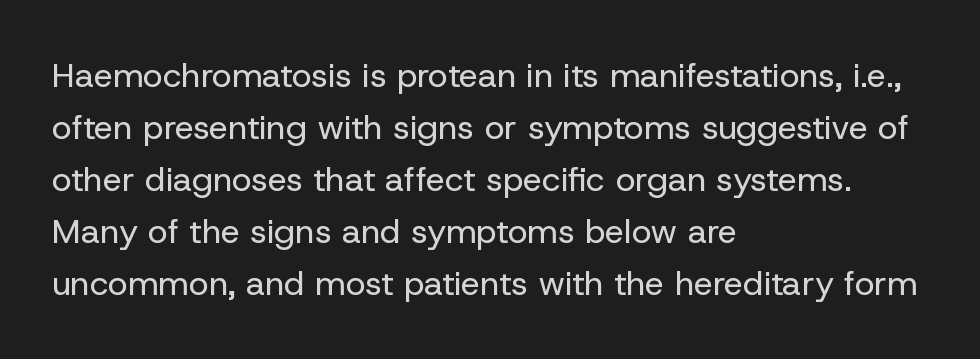
Q: Is the text bold? A: No.
Q: Is the text italic (slanted)? A: No, it is upright.
Q: Is the typeface a serif or a sans-serif typeface? A: Sans-serif.
Q: Is the text underlined? A: No.
Q: How is the paragraph aligned? A: Left-aligned.
Q: Is the spacing between letters normal or unusually wide? A: Normal.
Q: Is the spacing between lines tight, normal or loose? A: Normal.
Q: Width (condensed, normal, or wide)? A: Normal.
Q: Stroke contrast? A: Low.
Q: x-height? A: Medium.
Q: Monospaced? A: No.
